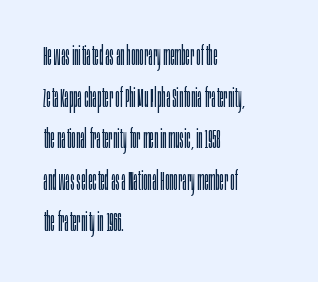
The image shows 27 px text type, upright; set left-aligned, normal line spacing (1.54x), normal letter spacing, not underlined.
